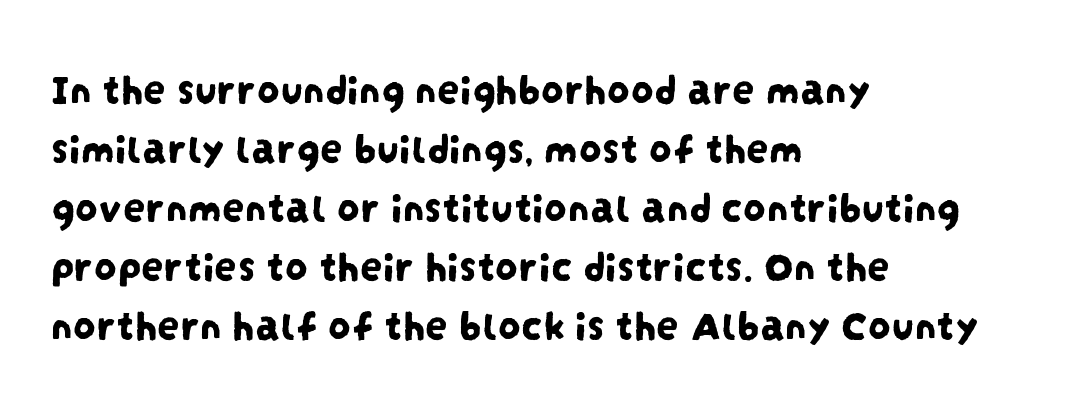
Q: Is the typeface a serif or a sans-serif typeface? A: Sans-serif.
Q: Is the text underlined? A: No.
Q: How is the paragraph aligned? A: Left-aligned.
Q: Is the spacing between letters normal or unusually wide? A: Normal.
Q: Is the spacing between lines tight, normal or loose? A: Normal.
Q: Width (condensed, normal, or wide)? A: Condensed.
Q: Stroke contrast? A: Low.
Q: x-height? A: Large.
Q: Monospaced? A: No.
